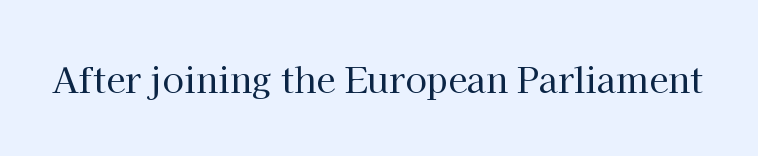
Q: Is the text bold? A: No.
Q: Is the text italic (slanted)? A: No, it is upright.
Q: Is the typeface a serif or a sans-serif typeface? A: Serif.
Q: Is the text underlined? A: No.
Q: Is the spacing between letters normal or unusually wide? A: Normal.
Q: Width (condensed, normal, or wide)? A: Normal.
Q: Stroke contrast? A: High.
Q: x-height? A: Medium.
Q: Monospaced? A: No.
